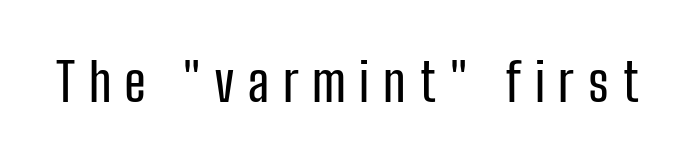
Ordinary non-slanted type is in use. The space beneath each line is pristine and unruled. The line texture is sparse and dotted thanks to wide tracking. A typesetter would label this face a sans. Note the varied advance widths — an 'i' is clearly narrower than an 'm'.
